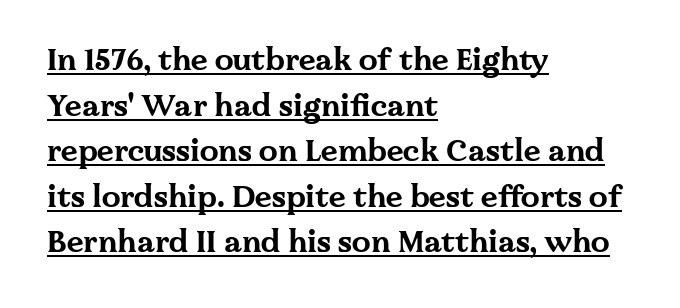
{"serif": "yes", "italic": "no", "bold": "yes", "weight": "bold", "width": "wide", "stroke_contrast": "medium", "x_height": "medium", "monospaced": "no", "underline": "yes", "align": "left", "line_spacing": "normal", "line_spacing_ratio": 1.52, "letter_spacing": "normal", "letter_spacing_em": 0.0, "glyph_px": 30}
